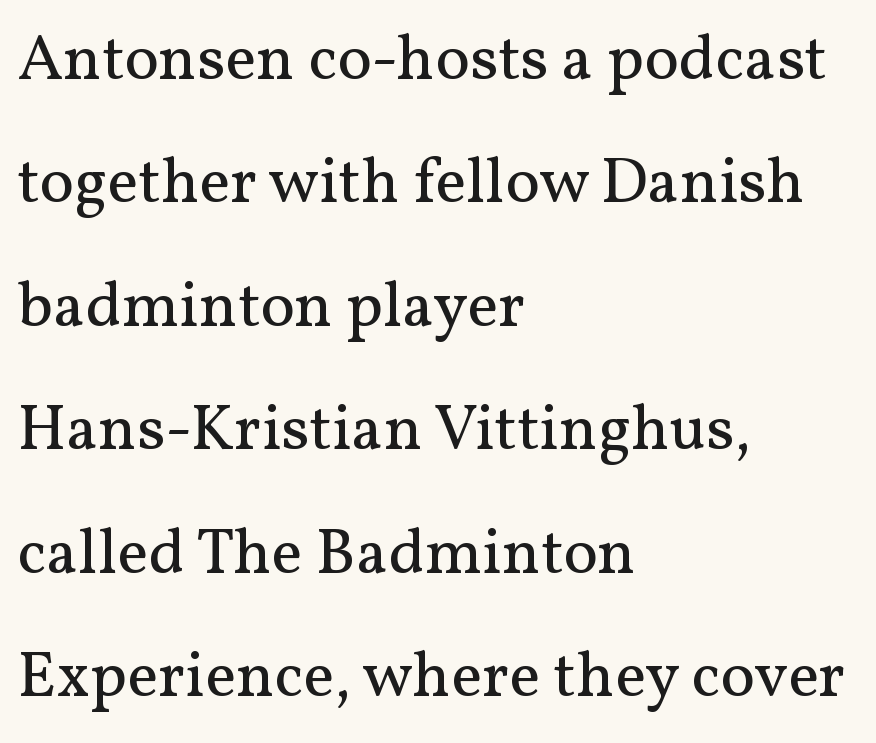
The text block is weighted toward the left margin, trailing off unevenly rightward. No letter is thick-stroked: the sample isn't bold. The glyphs in this specimen are seriffed. These lines stand farther apart than default settings would place them. The space beneath each line is pristine and unruled. The tracking reads as untouched default to a designer's eye.
